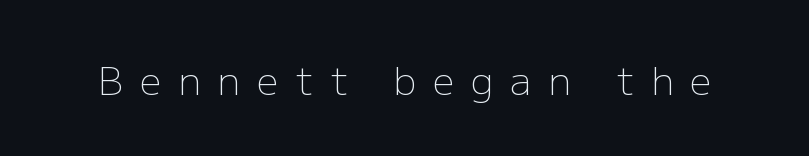
{"serif": "no", "italic": "no", "bold": "no", "weight": "light", "width": "normal", "stroke_contrast": "low", "x_height": "medium", "monospaced": "no", "underline": "no", "letter_spacing": "wide", "letter_spacing_em": 0.45, "glyph_px": 38}
